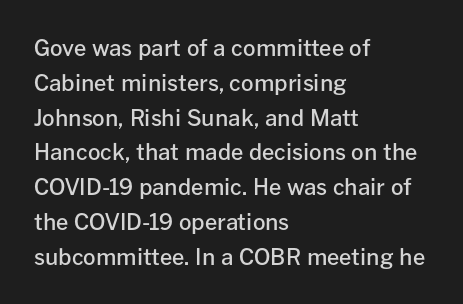
Firm but not heavy-handed strokes: this text is semibold. The specimen omits any rule beneath the text block's lines. Ordinary non-slanted type is in use. Each new line begins a customary step beneath the previous one. The line texture is even and compact thanks to regular tracking.
